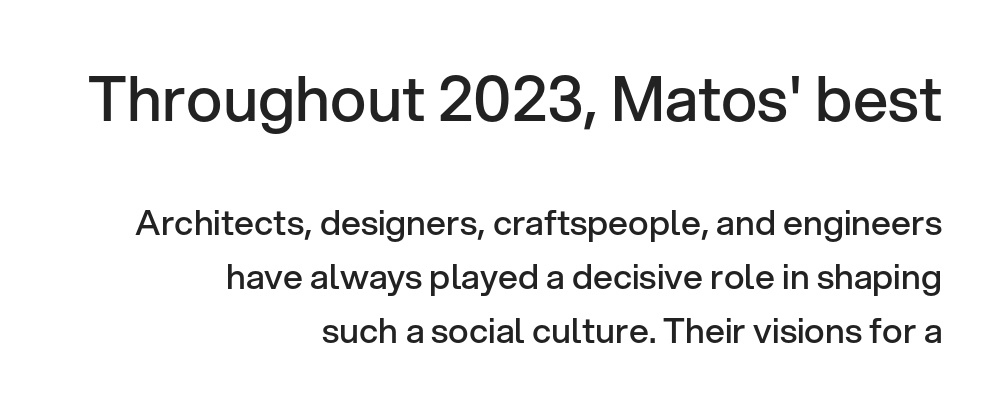
{"serif": "no", "italic": "no", "bold": "semi", "weight": "semibold", "width": "normal", "stroke_contrast": "low", "x_height": "medium", "monospaced": "no", "underline": "no", "align": "right", "line_spacing": "normal", "line_spacing_ratio": 1.53, "letter_spacing": "normal", "letter_spacing_em": 0.0, "larger_block": "first", "size_ratio": 1.77, "glyph_px": 62}
